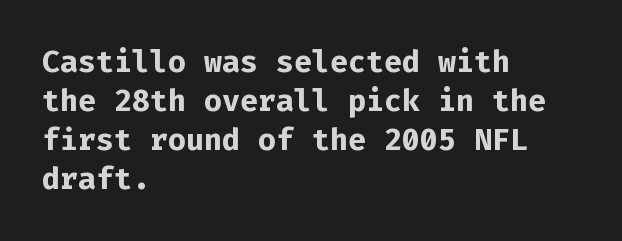
Leftover space on each line is placed entirely after the last word. Nothing sits at the stroke ends, so this counts as sans-serif. Compared with typical paragraphs, the rows here are spaced about the same. Unmarked baselines from the first word to the last.
